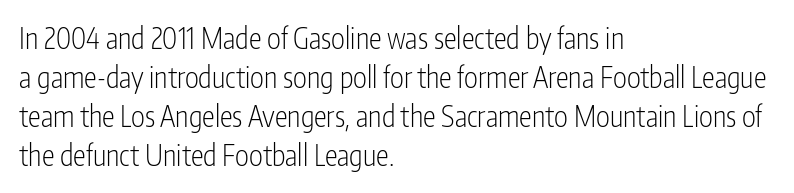
Q: Is the text bold? A: No.
Q: Is the text italic (slanted)? A: No, it is upright.
Q: Is the typeface a serif or a sans-serif typeface? A: Sans-serif.
Q: Is the text underlined? A: No.
Q: How is the paragraph aligned? A: Left-aligned.
Q: Is the spacing between letters normal or unusually wide? A: Normal.
Q: Is the spacing between lines tight, normal or loose? A: Normal.
Q: Width (condensed, normal, or wide)? A: Condensed.
Q: Stroke contrast? A: Low.
Q: x-height? A: Medium.
Q: Monospaced? A: No.
